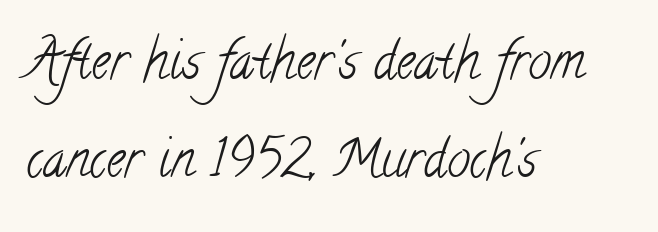
{"bold": "no", "weight": "light", "width": "condensed", "stroke_contrast": "low", "x_height": "small", "monospaced": "no", "underline": "no", "align": "left", "line_spacing_ratio": 1.88, "letter_spacing": "normal", "letter_spacing_em": 0.0, "glyph_px": 52}
